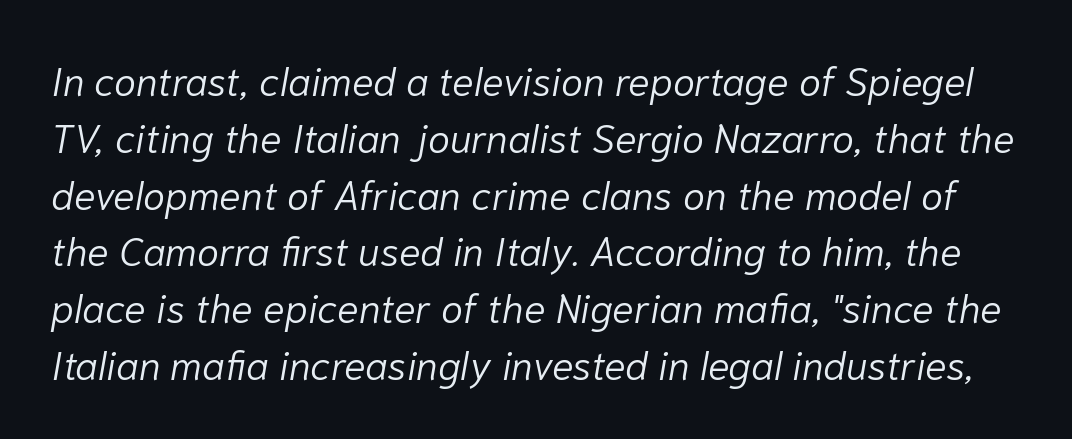
Q: Is the text bold? A: No.
Q: Is the text italic (slanted)? A: Yes, it leans right by about 10 degrees.
Q: Is the text underlined? A: No.
Q: Is the spacing between letters normal or unusually wide? A: Normal.
Q: Is the spacing between lines tight, normal or loose? A: Normal.
Q: Width (condensed, normal, or wide)? A: Normal.
Q: Stroke contrast? A: Low.
Q: x-height? A: Medium.
Q: Monospaced? A: No.
